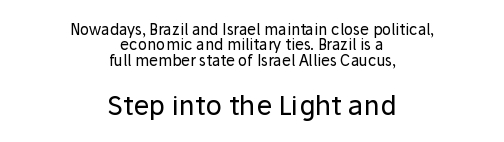
The image shows 27 px text type, upright; set centered, tight line spacing (1.03x), normal letter spacing, not underlined; the second (bottom) block is 1.8x larger.
